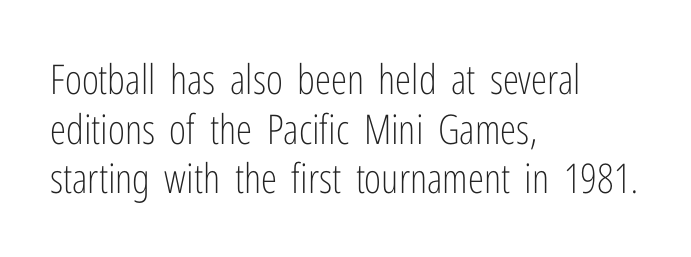
The image shows 41 px light, condensed sans-serif type, upright; set left-aligned, line spacing 1.21x, normal letter spacing, not underlined; low stroke contrast and a medium x-height.
